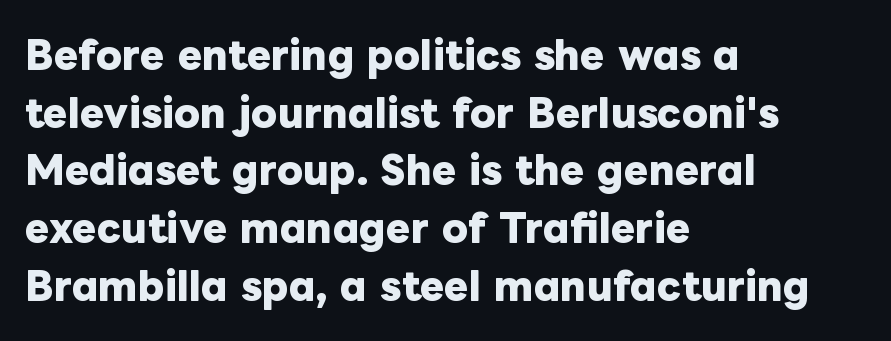
The image shows 37 px heavy type, upright; set left-aligned, normal line spacing (1.56x), normal letter spacing, not underlined; low stroke contrast and a medium x-height.
